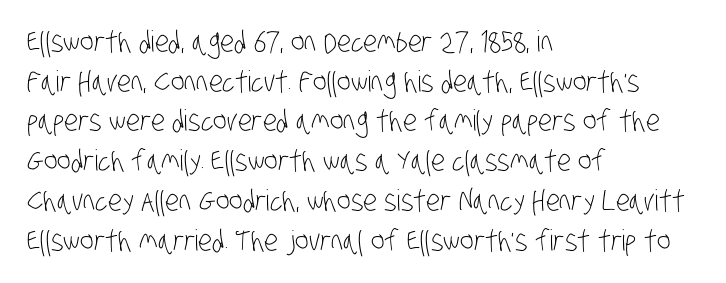
{"serif": "no", "bold": "no", "weight": "light", "width": "condensed", "stroke_contrast": "low", "x_height": "large", "monospaced": "no", "underline": "no", "align": "left", "line_spacing": "normal", "line_spacing_ratio": 1.37, "letter_spacing": "normal", "letter_spacing_em": 0.0, "glyph_px": 29}
